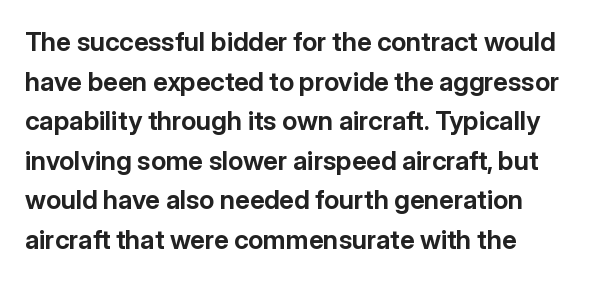
{"italic": "no", "bold": "yes", "underline": "no", "align": "left", "line_spacing": "normal", "line_spacing_ratio": 1.52, "letter_spacing": "normal", "letter_spacing_em": 0.0, "glyph_px": 26}
